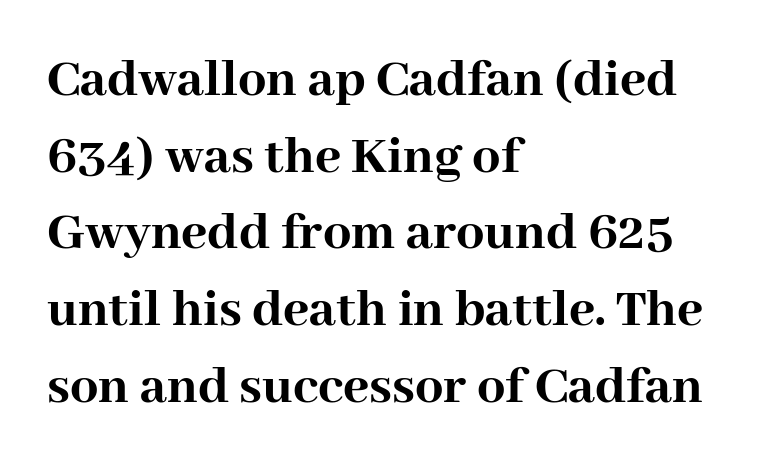
Rows of type keep a routine distance in the vertical direction. A clean baseline with only descenders dipping below it. The axis of the letterforms is exactly vertical. Compared with a centered layout, this one pins lines to the left instead. Does extra space separate the letters? No, they use regular spacing.
